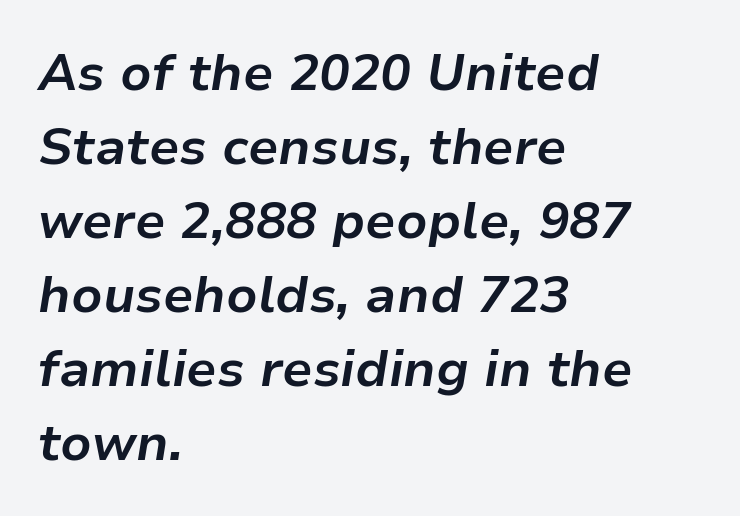
This sample has the flowing, uneven cadence of proportional lettering. Line starts are locked; line ends wander. Every letter is thick-stroked: bold, no question. Letter spacing: default. Vertical spacing — default.
